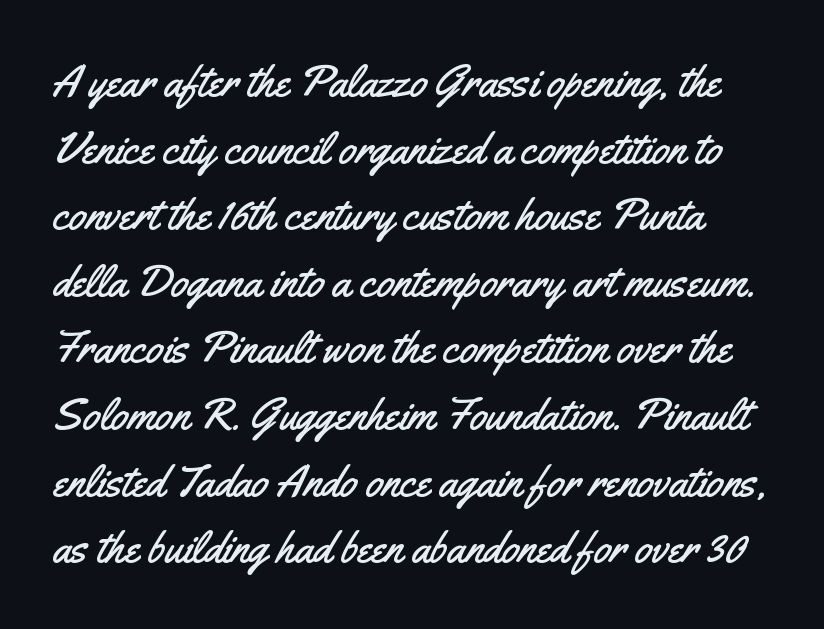
{"serif": "no", "width": "condensed", "stroke_contrast": "medium", "x_height": "small", "monospaced": "no", "underline": "no", "line_spacing": "normal", "line_spacing_ratio": 1.48, "letter_spacing": "normal", "letter_spacing_em": 0.0, "glyph_px": 45}
